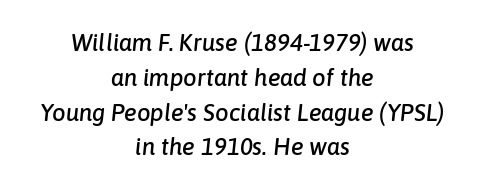
The glyphs look as if they've been sheared to an angle. The face used here is rendered with its standard letterfit. The paragraph shown floats in the horizontal middle. Vertically, the passage feels balanced, rows spaced as you'd expect. Descender tails drop into unmarked territory.
